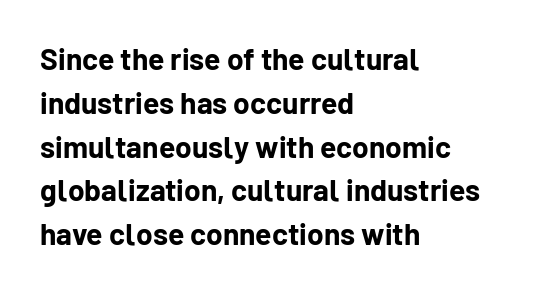
Baseline-to-baseline distance is the conventional proportion of letter height. Unlike italic type, these characters show no tilt at all. Just letters on the line, the space beneath them empty. Think of a printed novel: that variable character pitch is what you see here.
